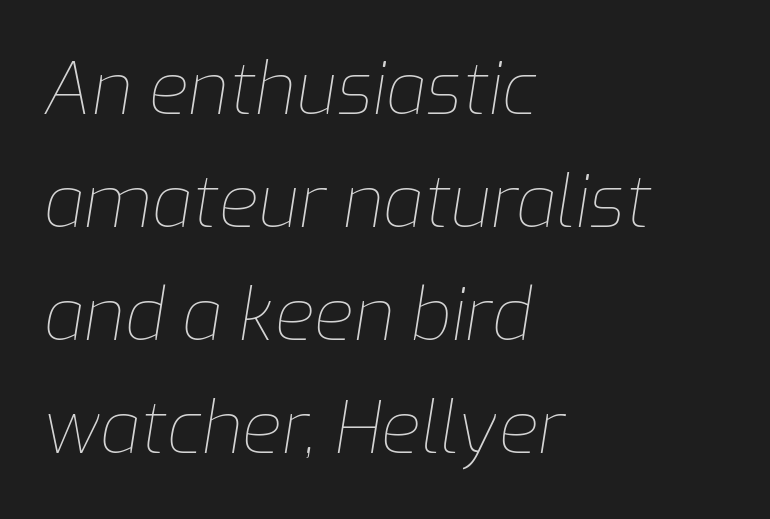
The typesetter chose a ragged-right arrangement here. These glyphs show unthickened strokes, regular width or finer. Every character sits at an angle, as italics do. One glance says typical: line gaps are just what's usual. The passage shown is typed in a proportional face where columns would drift. Each row of text sits above clean, open space.
